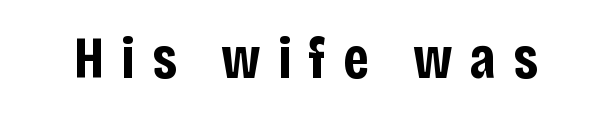
The image shows 58 px bold, condensed sans-serif type, upright; set unusually wide letter spacing (+0.29 em), not underlined; low stroke contrast and a large x-height.
